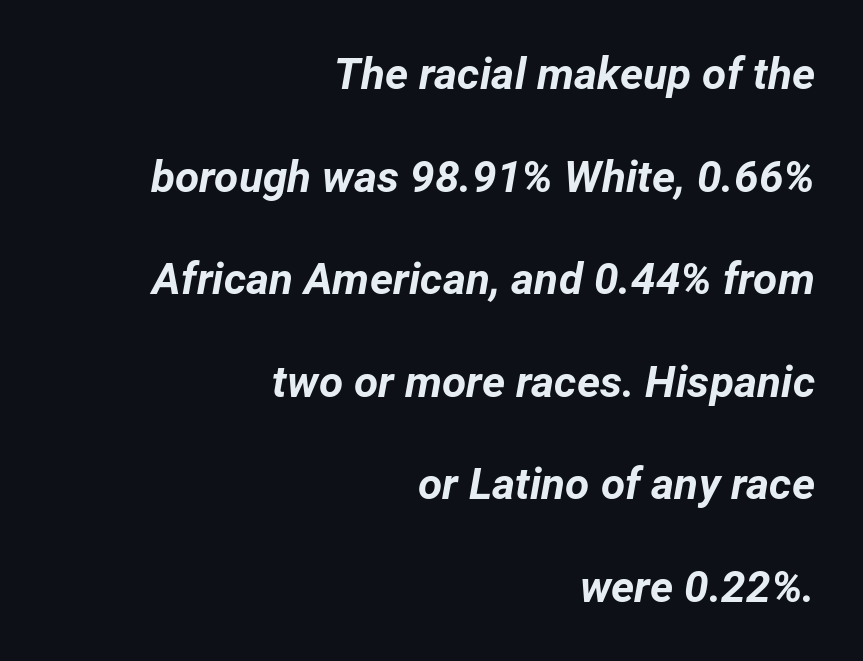
The image shows 44 px bold type, italic (leaning right); set right-aligned, loose line spacing (2.33x), normal letter spacing, not underlined; low stroke contrast and a medium x-height.
